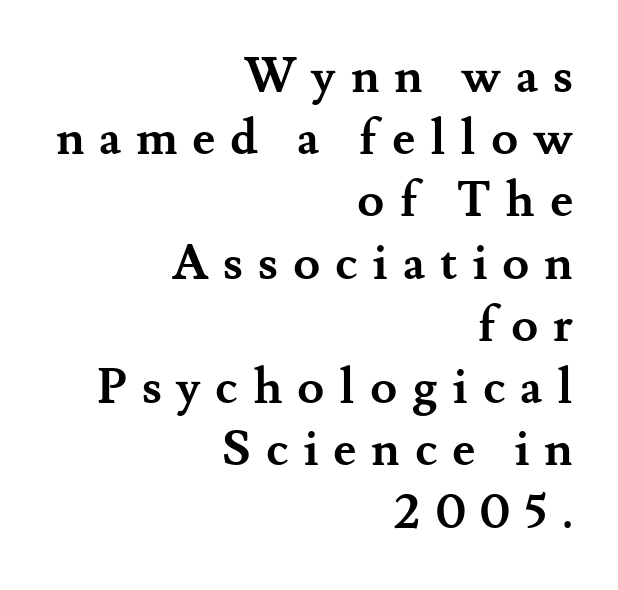
The image shows 49 px semibold serif type, upright; set right-aligned, normal line spacing (1.27x), unusually wide letter spacing (+0.3 em), not underlined; medium stroke contrast and a small x-height.
